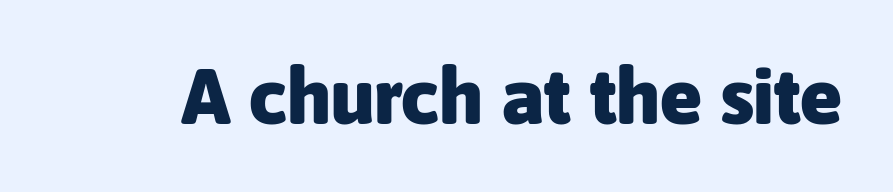
A sans-serif font was chosen for this passage. This rendering leaves character spacing at its baseline value. The lettering stays uniformly vertical, giving the passage a roman look. Is this a fixed-width face? No — the glyphs have proportional, varying widths. Check under the words: just untouched page. Summary of weight: heavy, a full bold.
